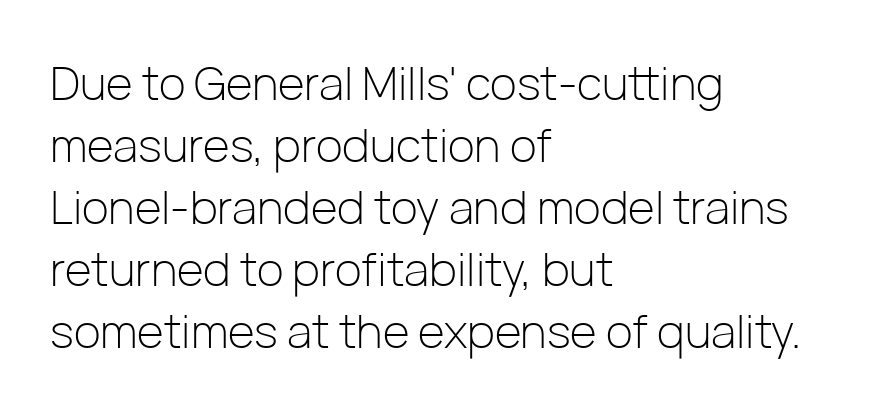
Vertically, the passage feels balanced, rows spaced as you'd expect. Each word holds together tightly as a unit, with standard inter-letter gaps. The letters carry no serifs — their stems end cleanly without finishing strokes. When letters stand straight like this, we call the style roman or upright.
